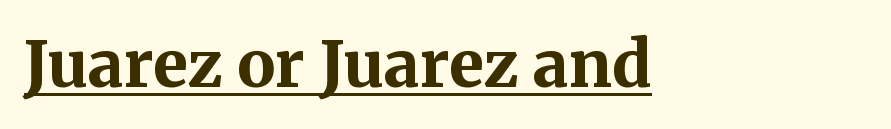
{"serif": "yes", "italic": "no", "bold": "yes", "weight": "bold", "width": "normal", "stroke_contrast": "medium", "x_height": "medium", "monospaced": "no", "underline": "yes", "align": "left", "letter_spacing": "normal", "letter_spacing_em": 0.0, "glyph_px": 64}
